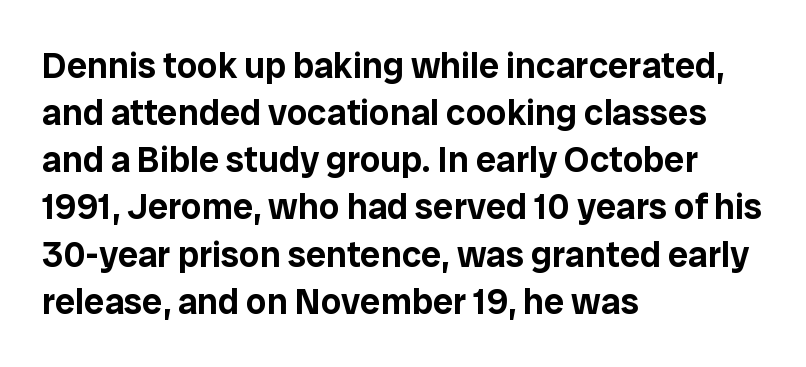
{"serif": "no", "italic": "no", "width": "normal", "stroke_contrast": "low", "x_height": "medium", "monospaced": "no", "underline": "no", "align": "left", "line_spacing": "normal", "line_spacing_ratio": 1.31, "letter_spacing": "normal", "letter_spacing_em": 0.0, "glyph_px": 36}
